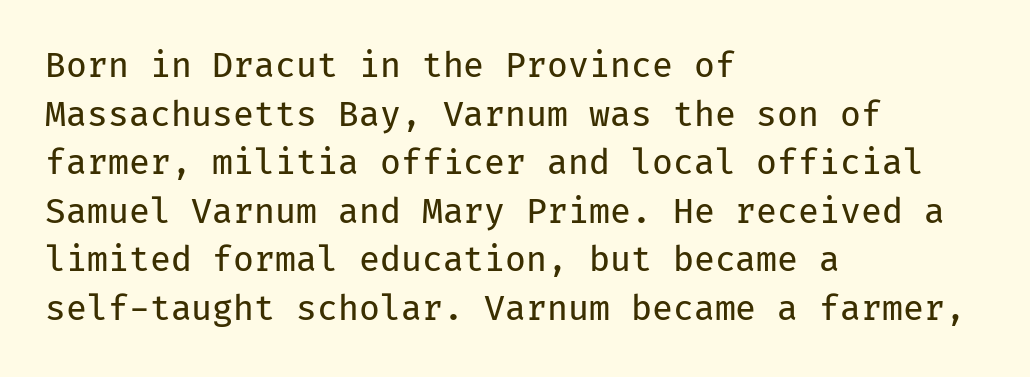
The image shows 34 px regular-weight sans-serif type, upright, monospaced; set left-aligned, normal line spacing (1.43x), normal letter spacing, not underlined; low stroke contrast and a medium x-height.
